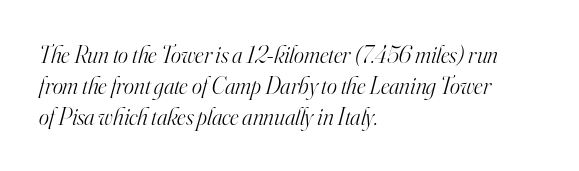
The image shows 24 px text type, italic (leaning right); set left-aligned, normal line spacing (1.29x), normal letter spacing, not underlined.
